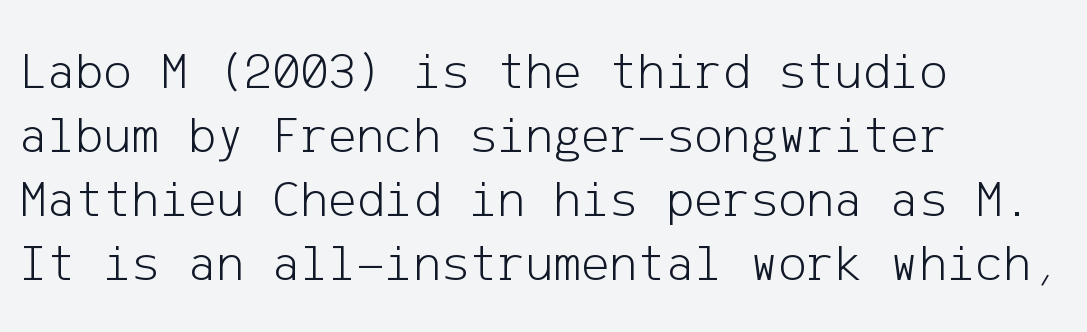
Q: Is the text bold? A: No.
Q: Is the text italic (slanted)? A: No, it is upright.
Q: Is the typeface a serif or a sans-serif typeface? A: Sans-serif.
Q: Is the text underlined? A: No.
Q: How is the paragraph aligned? A: Left-aligned.
Q: Is the spacing between letters normal or unusually wide? A: Normal.
Q: Width (condensed, normal, or wide)? A: Normal.
Q: Stroke contrast? A: Low.
Q: x-height? A: Medium.
